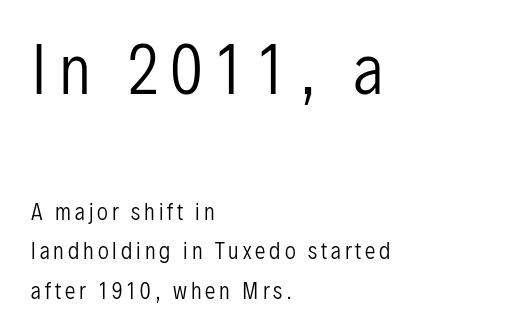
The image shows 63 px regular-weight, condensed sans-serif type, upright; set left-aligned, line spacing 1.87x, not underlined; the first (top) block is 3.0x larger; low stroke contrast and a medium x-height.
